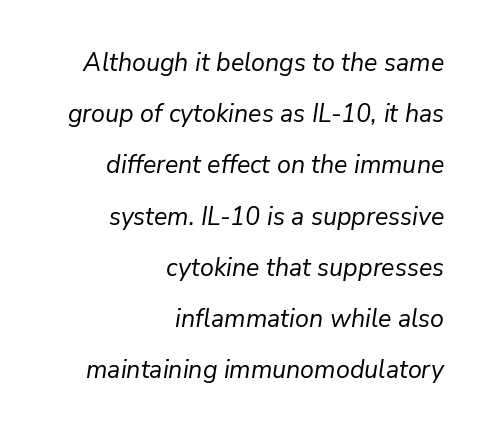
The image shows 25 px text type, italic (leaning right); set right-aligned, loose line spacing (2.05x), normal letter spacing, not underlined.
